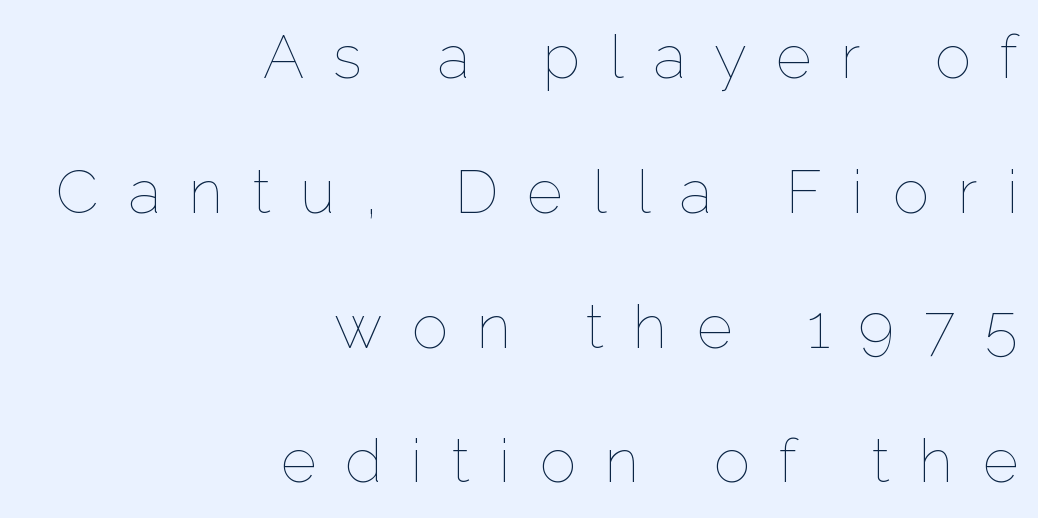
Q: Is the text bold? A: No.
Q: Is the text italic (slanted)? A: No, it is upright.
Q: Is the text underlined? A: No.
Q: How is the paragraph aligned? A: Right-aligned.
Q: Is the spacing between letters normal or unusually wide? A: Unusually wide.
Q: Is the spacing between lines tight, normal or loose? A: Loose.
Q: Width (condensed, normal, or wide)? A: Normal.
Q: Stroke contrast? A: Low.
Q: x-height? A: Medium.
Q: Monospaced? A: No.
